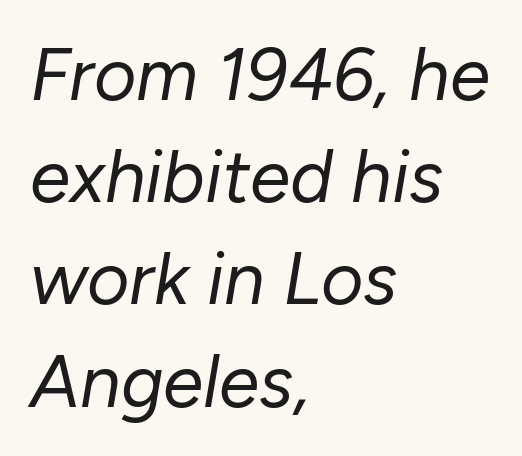
Q: Is the text bold? A: No.
Q: Is the text italic (slanted)? A: Yes, it leans right by about 10 degrees.
Q: Is the text underlined? A: No.
Q: How is the paragraph aligned? A: Left-aligned.
Q: Is the spacing between letters normal or unusually wide? A: Normal.
Q: Is the spacing between lines tight, normal or loose? A: Normal.
Q: Width (condensed, normal, or wide)? A: Normal.
Q: Stroke contrast? A: Low.
Q: x-height? A: Medium.
Q: Monospaced? A: No.
